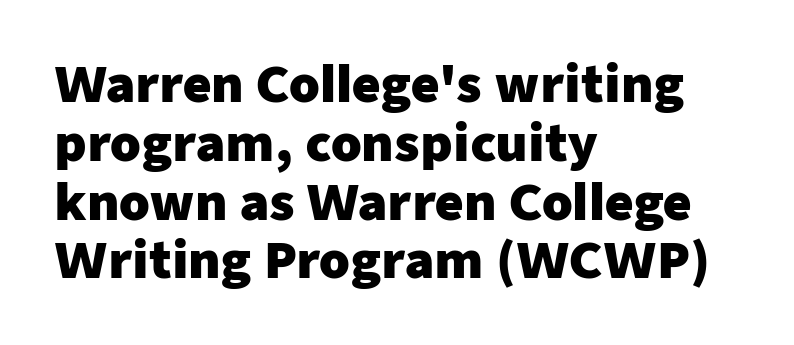
{"serif": "no", "italic": "no", "bold": "yes", "weight": "heavy", "width": "normal", "stroke_contrast": "low", "x_height": "medium", "monospaced": "no", "underline": "no", "align": "left", "line_spacing_ratio": 1.2, "letter_spacing": "normal", "letter_spacing_em": 0.0, "glyph_px": 49}
